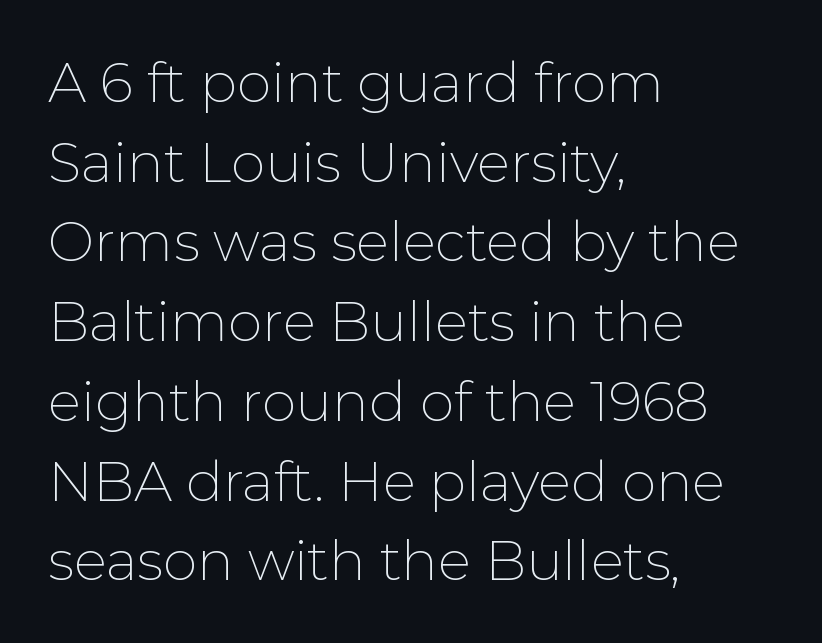
{"serif": "no", "italic": "no", "bold": "no", "weight": "thin", "width": "normal", "stroke_contrast": "low", "x_height": "medium", "monospaced": "no", "underline": "no", "align": "left", "line_spacing": "normal", "line_spacing_ratio": 1.45, "letter_spacing": "normal", "letter_spacing_em": 0.0, "glyph_px": 55}
